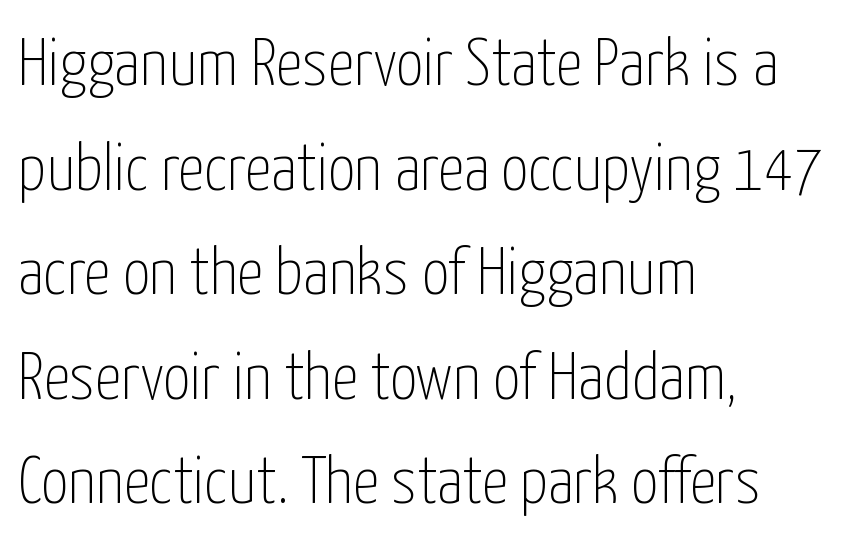
{"serif": "no", "italic": "no", "bold": "no", "weight": "thin", "width": "condensed", "stroke_contrast": "low", "x_height": "medium", "monospaced": "no", "underline": "no", "align": "left", "line_spacing": "normal", "line_spacing_ratio": 1.56, "letter_spacing": "normal", "letter_spacing_em": 0.0, "glyph_px": 67}
